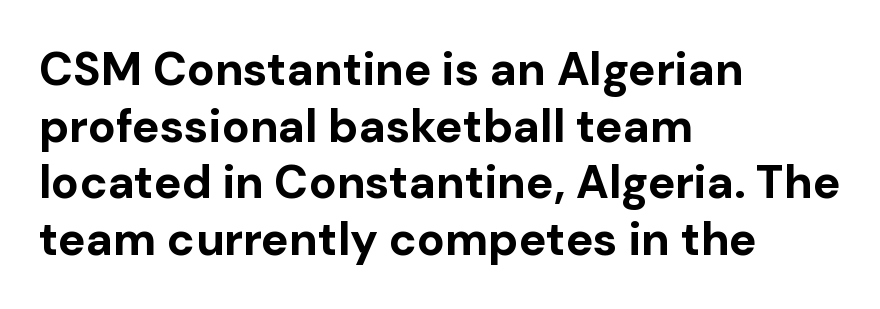
Q: Is the text bold? A: Yes.
Q: Is the text italic (slanted)? A: No, it is upright.
Q: Is the typeface a serif or a sans-serif typeface? A: Sans-serif.
Q: Is the text underlined? A: No.
Q: How is the paragraph aligned? A: Left-aligned.
Q: Is the spacing between letters normal or unusually wide? A: Normal.
Q: Width (condensed, normal, or wide)? A: Normal.
Q: Stroke contrast? A: Low.
Q: x-height? A: Medium.
Q: Monospaced? A: No.
